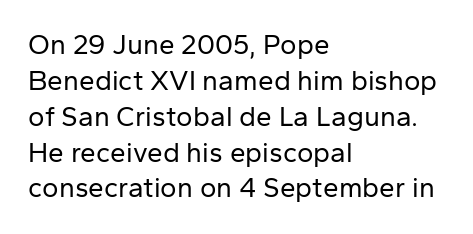
Q: Is the text bold? A: No.
Q: Is the text italic (slanted)? A: No, it is upright.
Q: Is the typeface a serif or a sans-serif typeface? A: Sans-serif.
Q: Is the text underlined? A: No.
Q: How is the paragraph aligned? A: Left-aligned.
Q: Is the spacing between letters normal or unusually wide? A: Normal.
Q: Is the spacing between lines tight, normal or loose? A: Normal.
Q: Width (condensed, normal, or wide)? A: Normal.
Q: Stroke contrast? A: Low.
Q: x-height? A: Medium.
Q: Monospaced? A: No.
